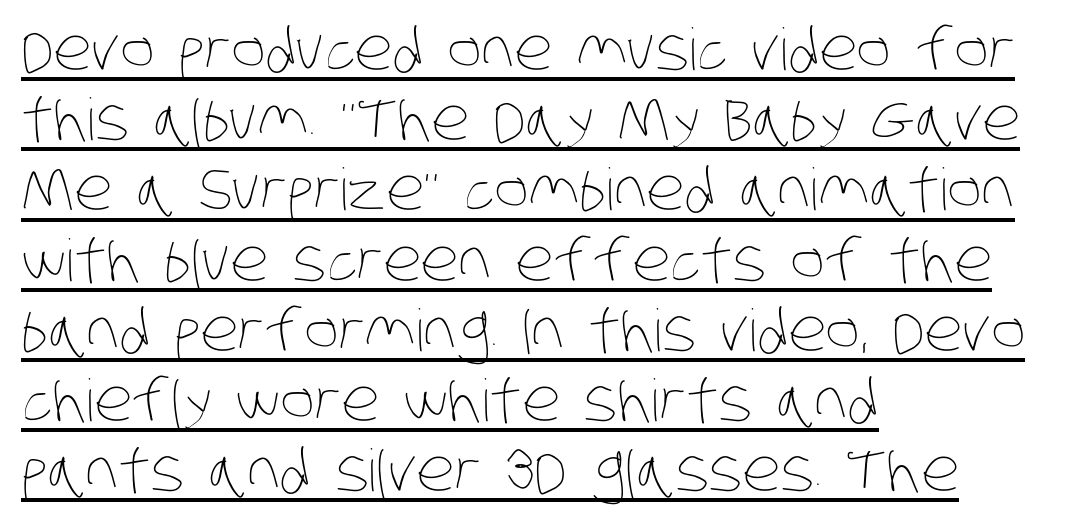
The image shows 58 px thin, condensed type; set left-aligned, line spacing 1.21x, normal letter spacing, underlined; low stroke contrast and a large x-height.
